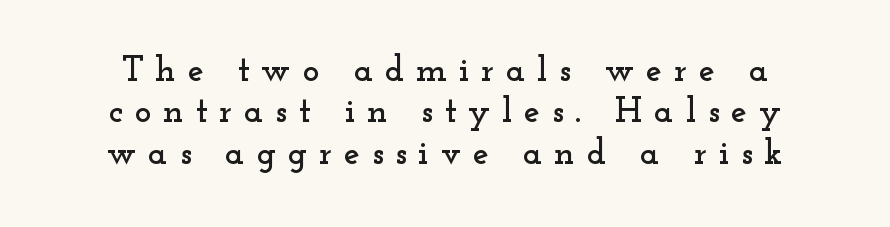
The image shows 36 px wide serif type, upright; set tight line spacing (1.15x), unusually wide letter spacing (+0.32 em), not underlined; low stroke contrast and a small x-height.
